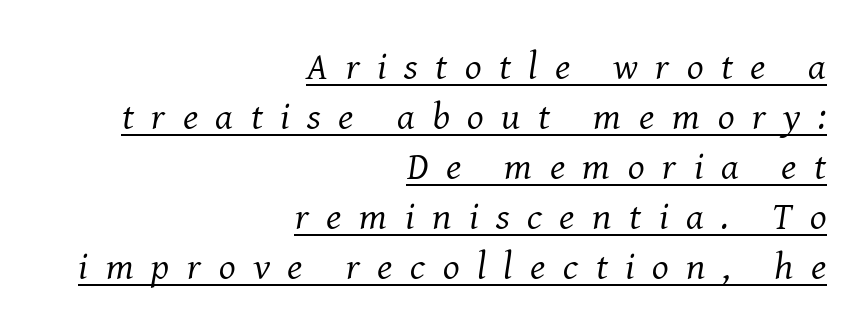
{"serif": "yes", "italic": "yes", "lean": "right", "slant_degrees": 8, "bold": "no", "weight": "regular", "width": "normal", "stroke_contrast": "medium", "x_height": "medium", "monospaced": "no", "underline": "yes", "align": "right", "line_spacing": "normal", "line_spacing_ratio": 1.28, "letter_spacing": "wide", "letter_spacing_em": 0.45, "glyph_px": 39}
